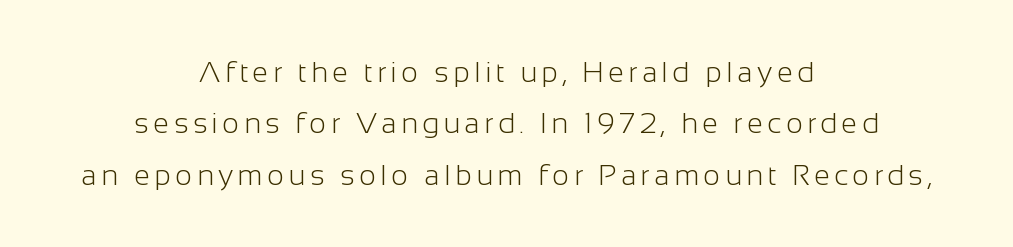
The image shows 29 px light sans-serif type, upright; set centered, line spacing 1.77x, not underlined; low stroke contrast and a medium x-height.
